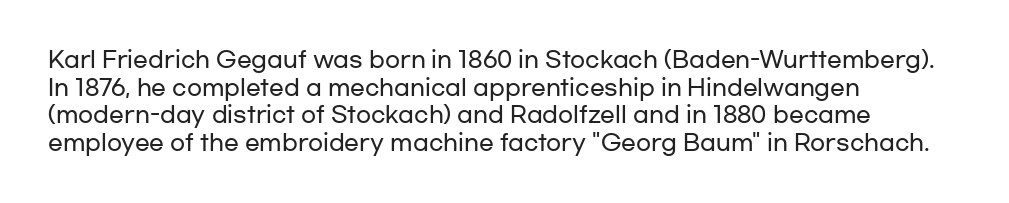
{"italic": "no", "underline": "no", "align": "left", "line_spacing": "normal", "line_spacing_ratio": 1.26, "letter_spacing": "normal", "letter_spacing_em": 0.0, "glyph_px": 22}
